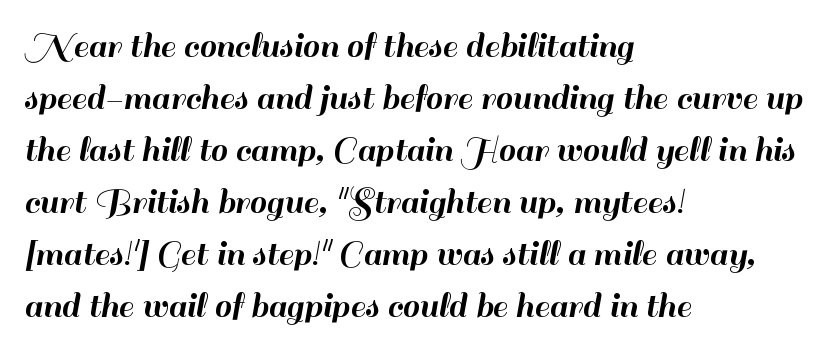
Each line starts at the same left margin while the right side varies. These lines keep a tight, regular rhythm from letter to letter. Each letter keeps its own natural width here, so spacing adapts to shape.
